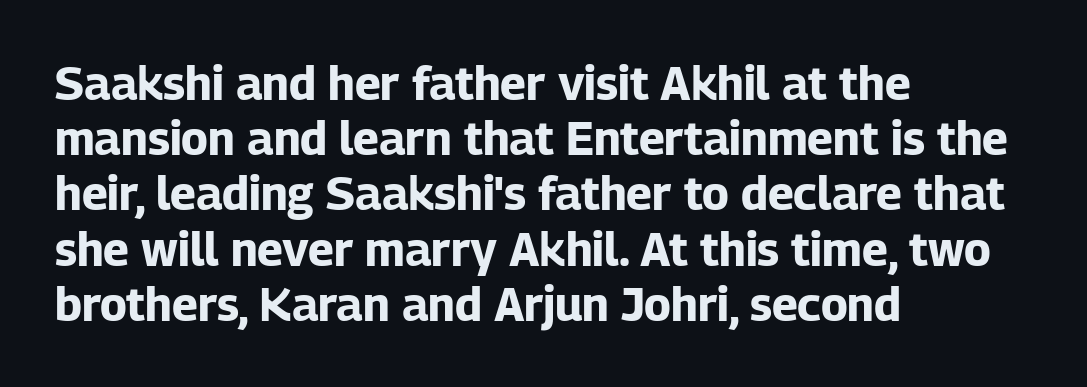
The image shows 46 px bold sans-serif type, upright; set left-aligned, line spacing 1.2x, normal letter spacing, not underlined; low stroke contrast and a medium x-height.
